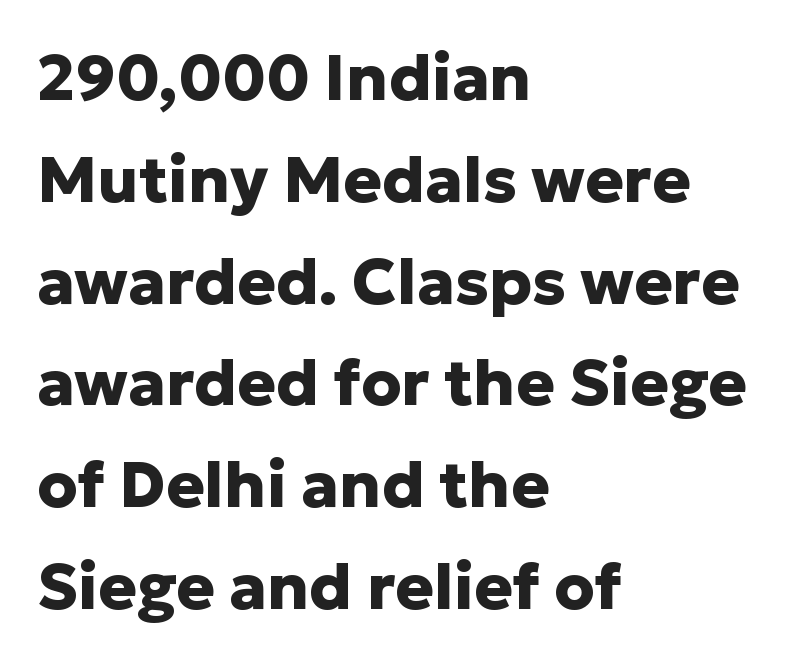
The rendering uses a bold face; every stroke is thick and dark. This is sans-serif lettering, the kind often seen on screens and signage. These lines sit exactly where default settings would place them. These lines stack with their left ends in a neat column. The space beneath each line is pristine and unruled.
